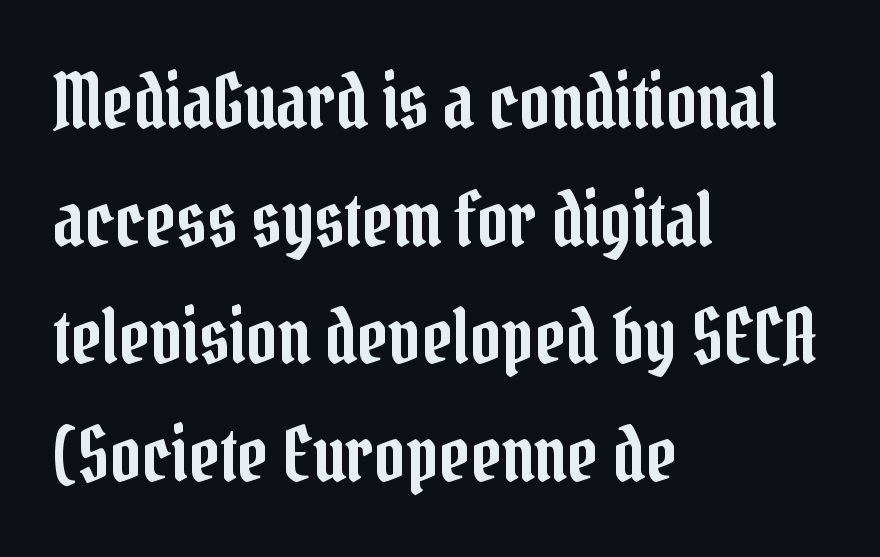
{"serif": "yes", "italic": "no", "width": "condensed", "stroke_contrast": "low", "x_height": "medium", "monospaced": "no", "underline": "no", "align": "left", "line_spacing": "normal", "line_spacing_ratio": 1.57, "letter_spacing": "normal", "letter_spacing_em": 0.0, "glyph_px": 75}
